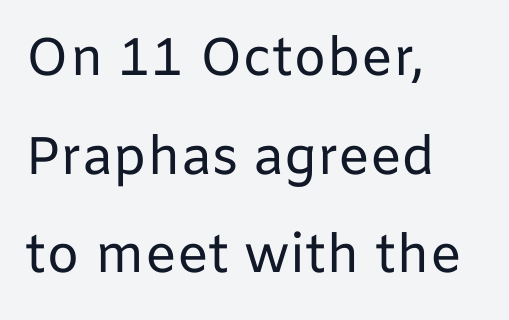
The image shows 53 px regular-weight sans-serif type, upright; set left-aligned, line spacing 1.86x, normal letter spacing, not underlined; low stroke contrast and a medium x-height.
